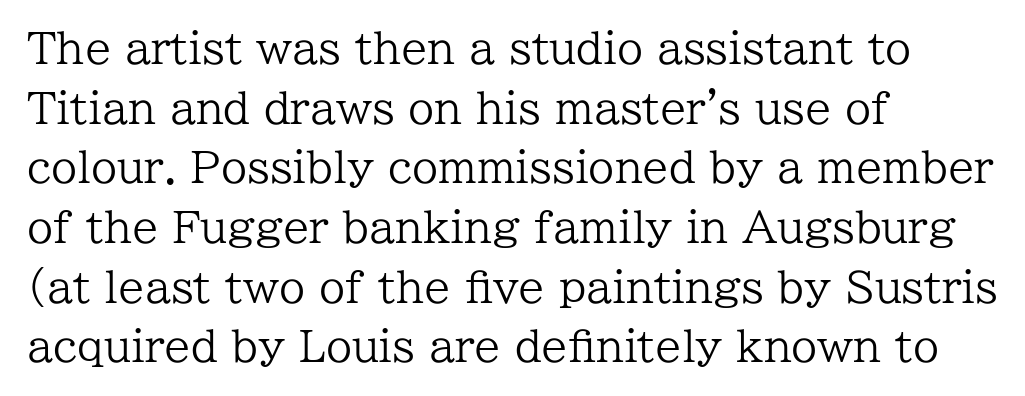
Q: Is the text bold? A: No.
Q: Is the text italic (slanted)? A: No, it is upright.
Q: Is the typeface a serif or a sans-serif typeface? A: Serif.
Q: Is the text underlined? A: No.
Q: How is the paragraph aligned? A: Left-aligned.
Q: Is the spacing between letters normal or unusually wide? A: Normal.
Q: Is the spacing between lines tight, normal or loose? A: Normal.
Q: Width (condensed, normal, or wide)? A: Normal.
Q: Stroke contrast? A: Low.
Q: x-height? A: Medium.
Q: Monospaced? A: No.
